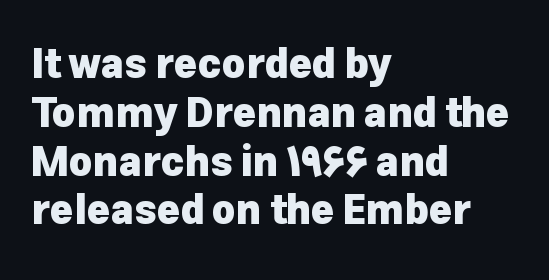
Q: Is the text bold? A: Yes.
Q: Is the text italic (slanted)? A: No, it is upright.
Q: Is the typeface a serif or a sans-serif typeface? A: Sans-serif.
Q: Is the text underlined? A: No.
Q: How is the paragraph aligned? A: Left-aligned.
Q: Is the spacing between letters normal or unusually wide? A: Normal.
Q: Width (condensed, normal, or wide)? A: Normal.
Q: Stroke contrast? A: Low.
Q: x-height? A: Medium.
Q: Monospaced? A: No.
